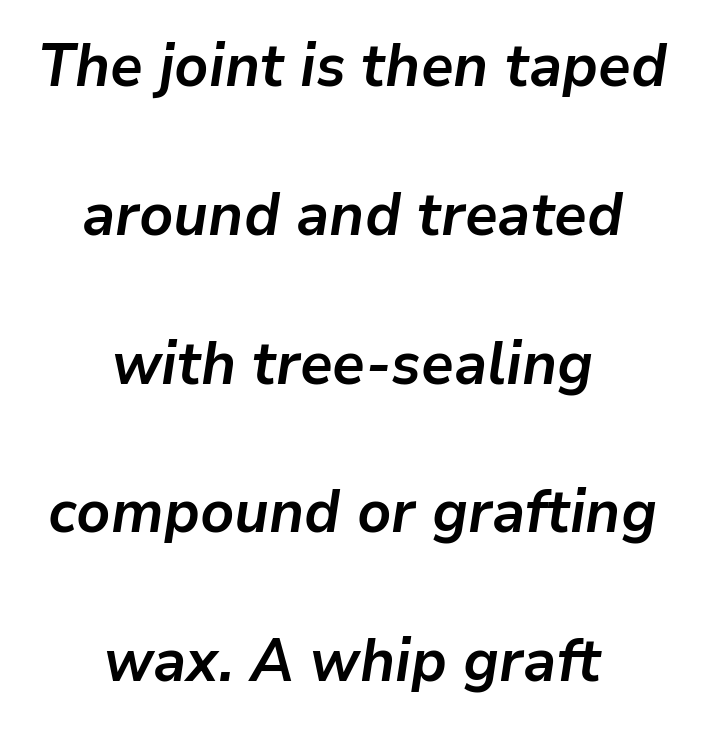
{"italic": "yes", "lean": "right", "slant_degrees": 9, "bold": "yes", "weight": "semibold", "width": "normal", "stroke_contrast": "low", "x_height": "medium", "monospaced": "no", "underline": "no", "align": "center", "line_spacing": "loose", "line_spacing_ratio": 2.48, "letter_spacing": "normal", "letter_spacing_em": 0.0, "glyph_px": 60}
